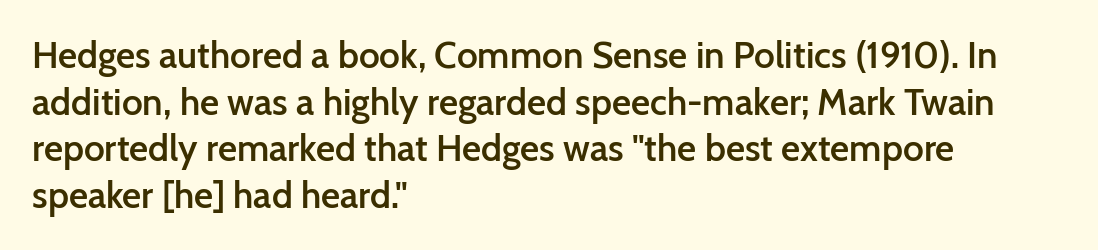
No feet cap the strokes, marking this as sans-serif type. The compositor pushed each line to the left boundary. Rule under the text: the space is simply empty. Evenly set lines give the paragraph a standard silhouette. Tracking here is standard; glyphs follow each other at the usual distance.
